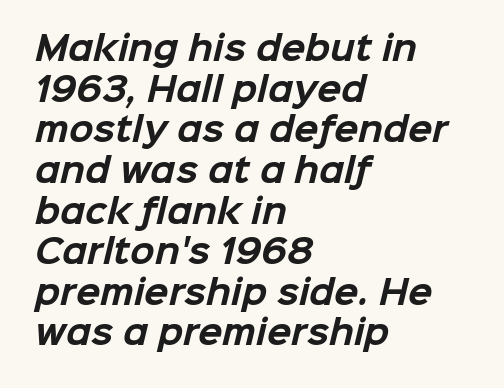
In terms of letterspacing, this is plain default setting. You'd pick this weight for a headline — it's a proper bold. Think of a printed novel: that variable character pitch is what you see here. Each row of text sits above clean, open space. Each letter's strokes conclude bluntly, with no projecting serifs.
